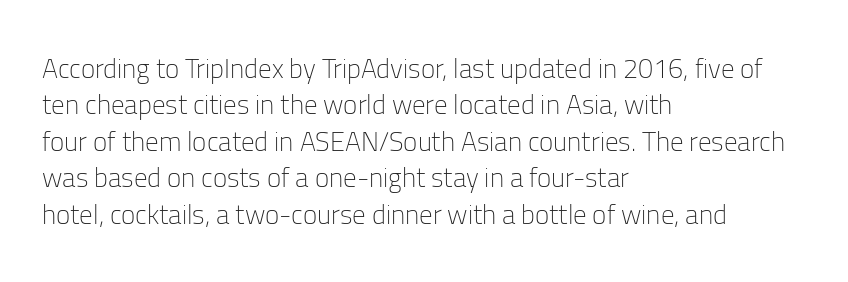
Q: Is the text bold? A: No.
Q: Is the text italic (slanted)? A: No, it is upright.
Q: Is the text underlined? A: No.
Q: How is the paragraph aligned? A: Left-aligned.
Q: Is the spacing between letters normal or unusually wide? A: Normal.
Q: Is the spacing between lines tight, normal or loose? A: Normal.
